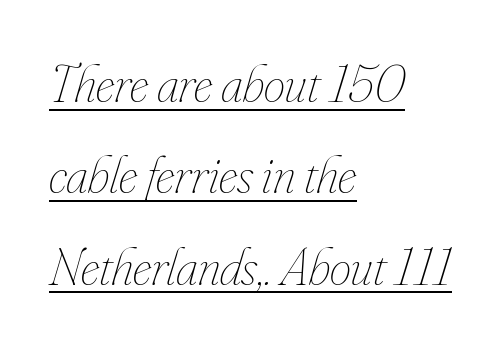
Tracking value appears to be zero — textbook default spacing. You can tell it's italic because the verticals aren't actually vertical. Proportional: the letters do not fall into vertical columns. Evenly set lines give the paragraph a standard silhouette. The sample's only ornament is a line tracing under the words. Weight: in the light-to-regular range.
